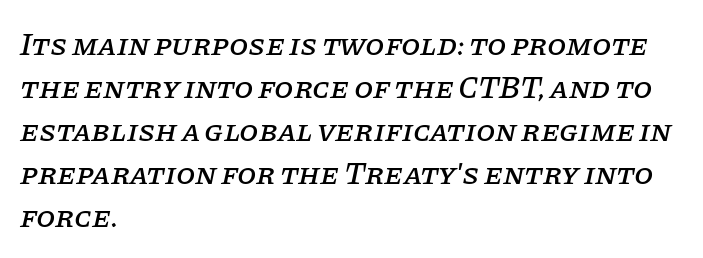
Q: Is the text italic (slanted)? A: Yes, it leans right by about 11 degrees.
Q: Is the typeface a serif or a sans-serif typeface? A: Serif.
Q: Is the text underlined? A: No.
Q: How is the paragraph aligned? A: Left-aligned.
Q: Is the spacing between letters normal or unusually wide? A: Normal.
Q: Is the spacing between lines tight, normal or loose? A: Normal.
Q: Width (condensed, normal, or wide)? A: Normal.
Q: Stroke contrast? A: Low.
Q: x-height? A: Large.
Q: Monospaced? A: No.
